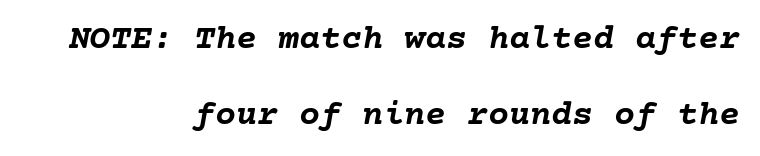
Q: Is the text bold? A: Yes.
Q: Is the text italic (slanted)? A: Yes, it leans right by about 10 degrees.
Q: Is the text underlined? A: No.
Q: How is the paragraph aligned? A: Right-aligned.
Q: Is the spacing between letters normal or unusually wide? A: Normal.
Q: Is the spacing between lines tight, normal or loose? A: Loose.
Q: Width (condensed, normal, or wide)? A: Normal.
Q: Stroke contrast? A: Low.
Q: x-height? A: Medium.
